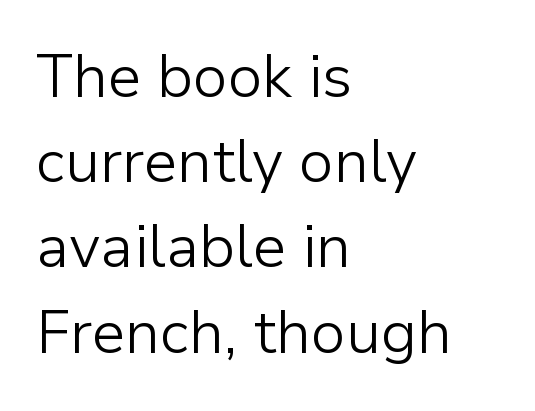
{"serif": "no", "italic": "no", "bold": "no", "weight": "light", "width": "normal", "stroke_contrast": "low", "x_height": "medium", "monospaced": "no", "underline": "no", "align": "left", "line_spacing": "normal", "line_spacing_ratio": 1.42, "letter_spacing": "normal", "letter_spacing_em": 0.0, "glyph_px": 60}
